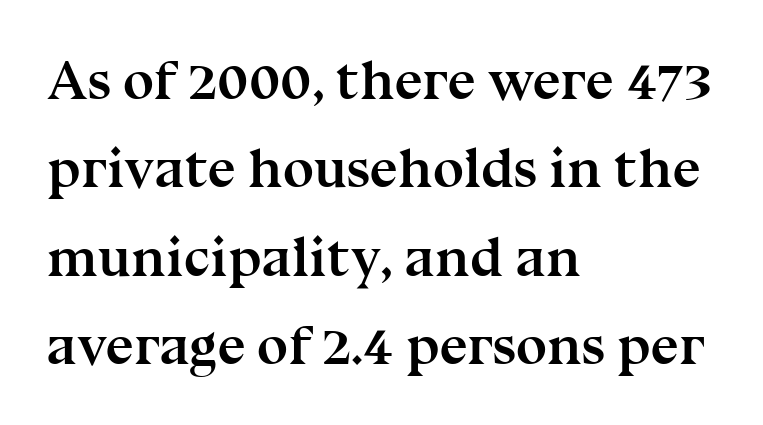
Short note: letters normally spaced. Evenly set lines give the paragraph a standard silhouette. Vertical strokes here are truly vertical. Casual observation: everything's shoved over to the left. Proportional: the letters do not fall into vertical columns.
